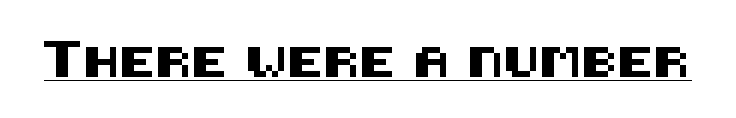
The image shows 30 px sans-serif type, upright; set normal letter spacing, underlined; medium stroke contrast and a large x-height.
